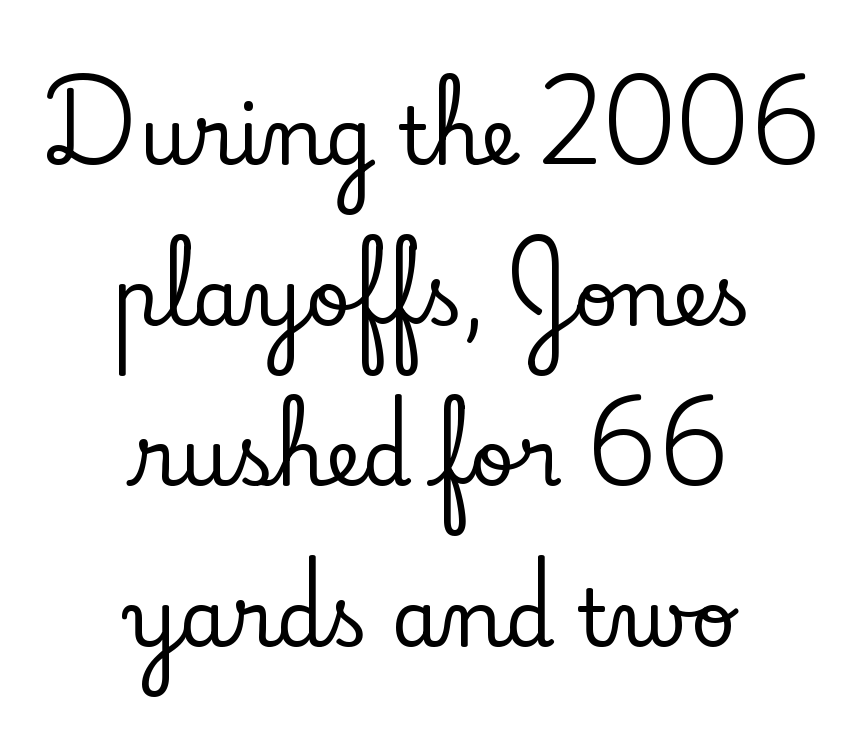
Q: Is the text italic (slanted)? A: No, it is upright.
Q: Is the typeface a serif or a sans-serif typeface? A: Serif.
Q: Is the text underlined? A: No.
Q: How is the paragraph aligned? A: Centered.
Q: Is the spacing between letters normal or unusually wide? A: Normal.
Q: Is the spacing between lines tight, normal or loose? A: Loose.
Q: Width (condensed, normal, or wide)? A: Normal.
Q: Stroke contrast? A: Low.
Q: x-height? A: Small.
Q: Monospaced? A: No.
